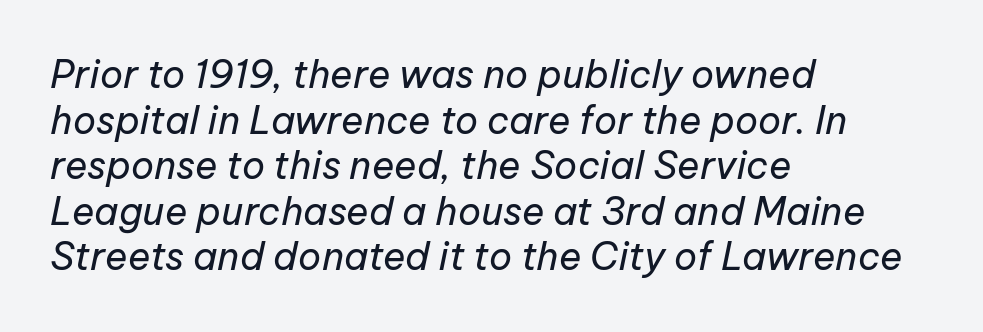
Italic: yes, the glyphs are oblique. The cut favours lightness, reaching ordinary text weight at its darkest. Glance below the letters and you will spot only blank space. Notice how the passage keeps a crisp vertical edge on the left only. Proportional: the letters do not fall into vertical columns. The letterforms sit shoulder to shoulder at normal distance.
